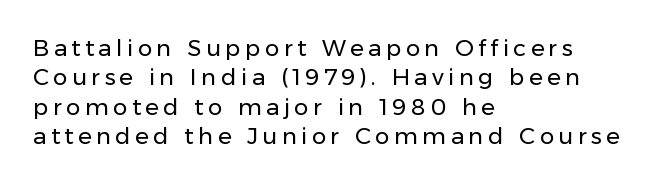
The image shows 23 px text type, upright; set left-aligned, normal line spacing (1.28x), not underlined.
